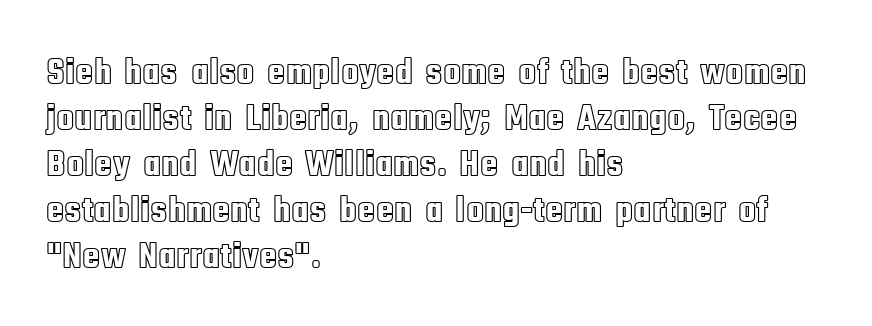
The image shows 37 px condensed type, upright; set left-aligned, line spacing 1.24x, normal letter spacing, not underlined; a large x-height.
